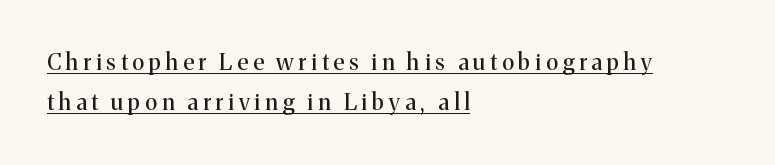
Q: Is the text bold? A: No.
Q: Is the text italic (slanted)? A: No, it is upright.
Q: Is the text underlined? A: Yes.
Q: How is the paragraph aligned? A: Left-aligned.
Q: Is the spacing between letters normal or unusually wide? A: Unusually wide.
